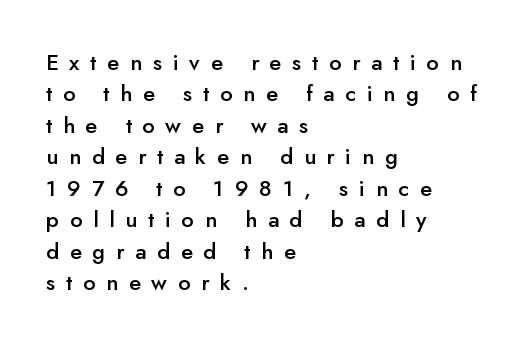
Each line starts at the same left margin while the right side varies. Descenders hang freely into open space. Is there much room between lines? A standard amount, neither cramped nor airy. What stands out about the letter spacing? Its width — letters are far apart. This is the in-between weight designers call semibold or demi.
